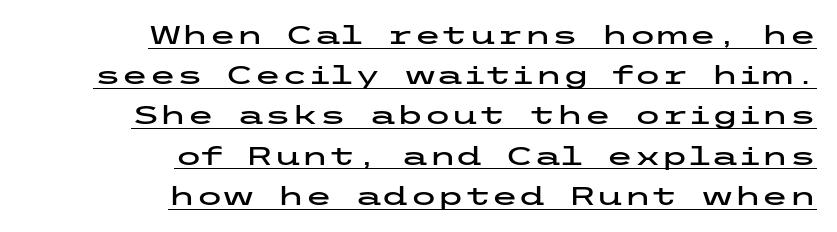
This sample uses plain, unmodified letter spacing. Posture: straight, roman, zero tilt. Teacher's note: observe the even right margin — that is flush-right alignment. The face used here appears with an underline applied. One glance says typical: line gaps are just what's usual.
